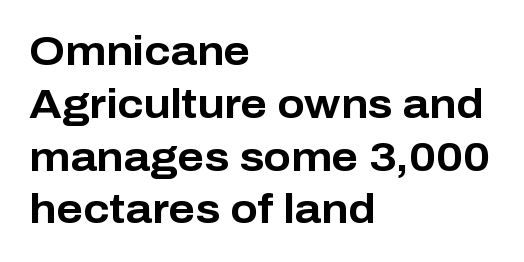
Rendered with straight, roman letterforms. Descender tails drop into unmarked territory. Leading: standard. The rendering shows plain stroke endings on the letterforms — a sans-serif design. Pretty heavy lettering here — definitely bold. Compared with a centered layout, this one pins lines to the left instead.
